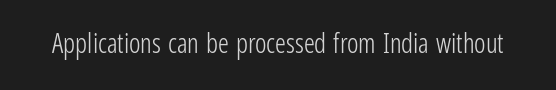
Has an underline been added? It has not. The type is set solid horizontally, with unmodified tracking. The characters are drawn with everyday or finer stroke widths. Every character sits straight up, as roman type does.
